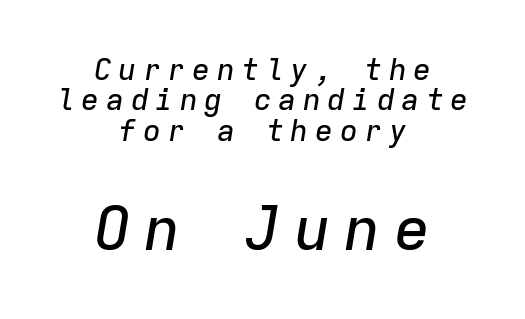
Q: Is the text italic (slanted)? A: Yes, it leans right by about 9 degrees.
Q: Is the text underlined? A: No.
Q: How is the paragraph aligned? A: Centered.
Q: Is the spacing between letters normal or unusually wide? A: Unusually wide.
Q: Is the spacing between lines tight, normal or loose? A: Tight.
Q: Which block of text is set in a larger size, the first (top) or the second (bottom)? A: The second (bottom) one.
Q: Width (condensed, normal, or wide)? A: Normal.
Q: Stroke contrast? A: Low.
Q: x-height? A: Medium.
Q: Monospaced? A: Yes.
